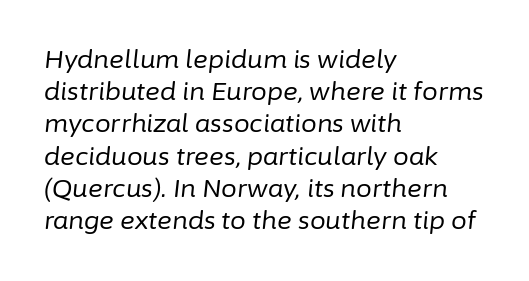
{"italic": "yes", "lean": "right", "slant_degrees": 6, "bold": "no", "underline": "no", "align": "left", "line_spacing": "normal", "line_spacing_ratio": 1.29, "letter_spacing": "normal", "letter_spacing_em": 0.0, "glyph_px": 25}
